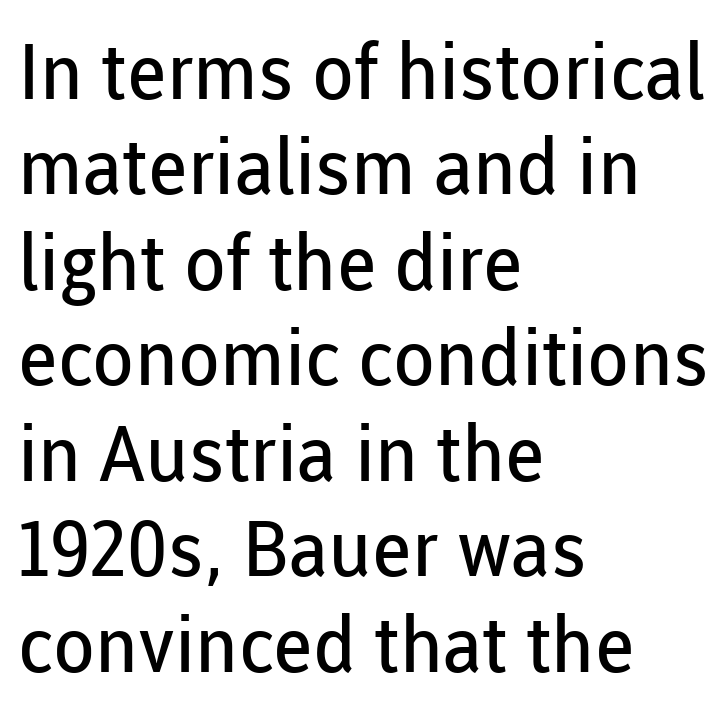
The image shows 77 px regular-weight sans-serif type, upright; set left-aligned, line spacing 1.24x, normal letter spacing, not underlined; low stroke contrast and a medium x-height.
